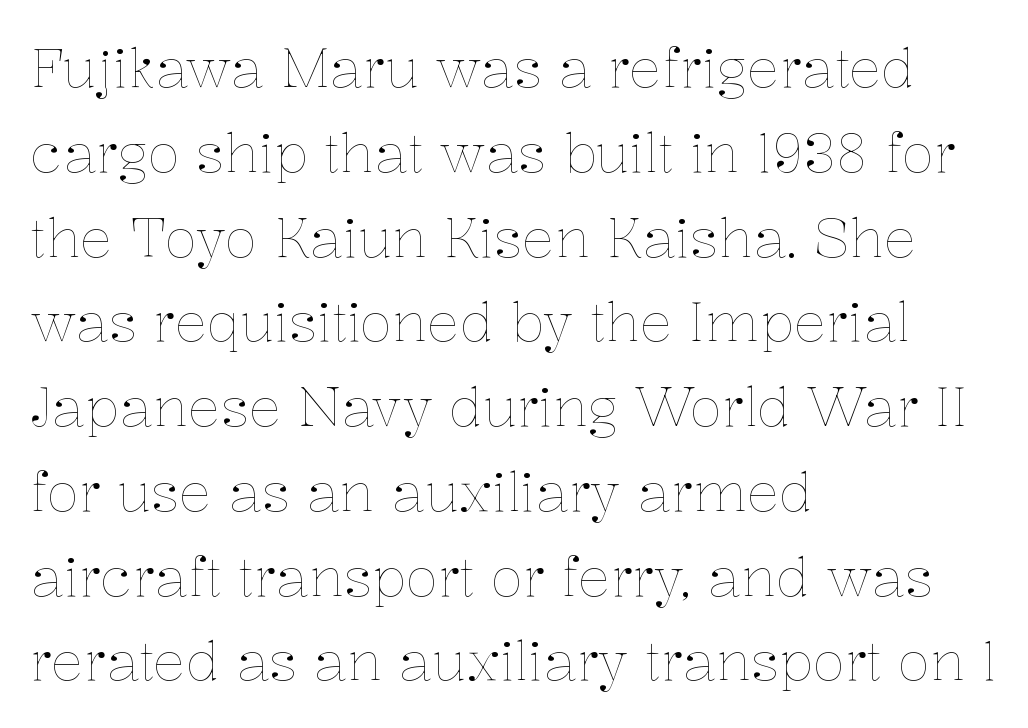
Q: Is the text bold? A: No.
Q: Is the text italic (slanted)? A: No, it is upright.
Q: Is the text underlined? A: No.
Q: How is the paragraph aligned? A: Left-aligned.
Q: Is the spacing between letters normal or unusually wide? A: Normal.
Q: Is the spacing between lines tight, normal or loose? A: Normal.
Q: Width (condensed, normal, or wide)? A: Normal.
Q: Stroke contrast? A: Low.
Q: x-height? A: Medium.
Q: Monospaced? A: No.
